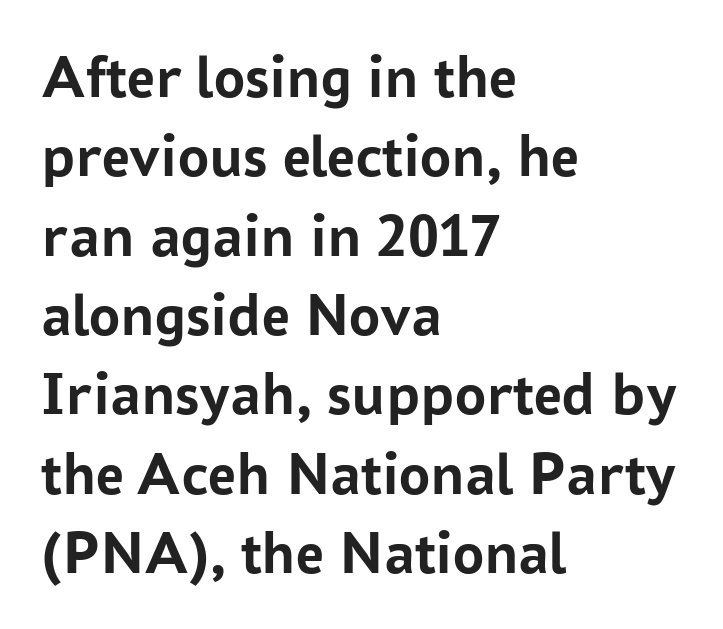
Q: Is the text bold? A: Yes.
Q: Is the text italic (slanted)? A: No, it is upright.
Q: Is the typeface a serif or a sans-serif typeface? A: Sans-serif.
Q: Is the text underlined? A: No.
Q: How is the paragraph aligned? A: Left-aligned.
Q: Is the spacing between letters normal or unusually wide? A: Normal.
Q: Is the spacing between lines tight, normal or loose? A: Normal.
Q: Width (condensed, normal, or wide)? A: Normal.
Q: Stroke contrast? A: Low.
Q: x-height? A: Medium.
Q: Monospaced? A: No.
